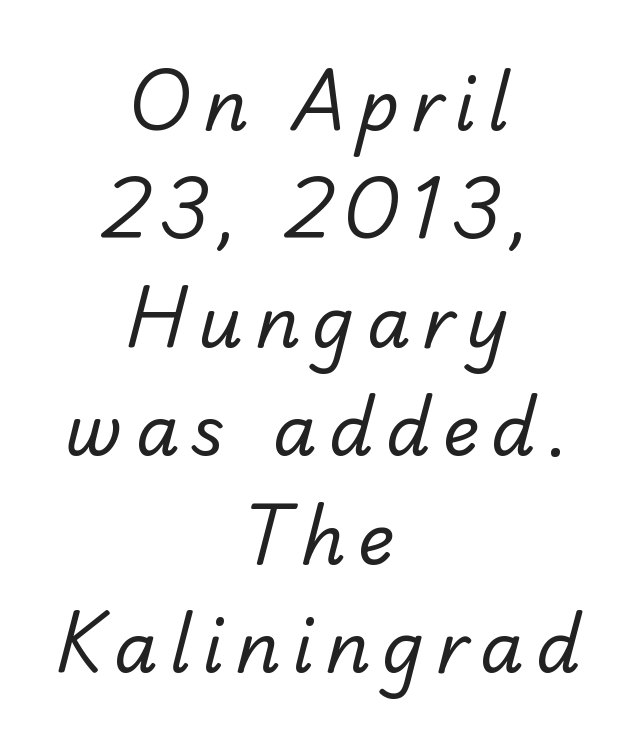
The image shows 70 px regular-weight sans-serif type; set centered, normal line spacing (1.55x), not underlined; low stroke contrast and a small x-height.
